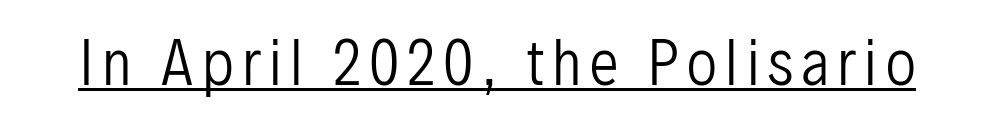
Proportional: the letters do not fall into vertical columns. The font's upright variant was chosen for this text. Classification — sans serif. No heavy texture on the line: the type isn't bold.
